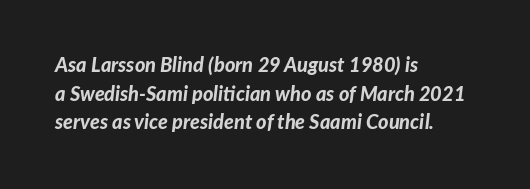
The image shows 20 px bold type, italic (leaning right); set left-aligned, normal line spacing (1.43x), normal letter spacing, not underlined.
